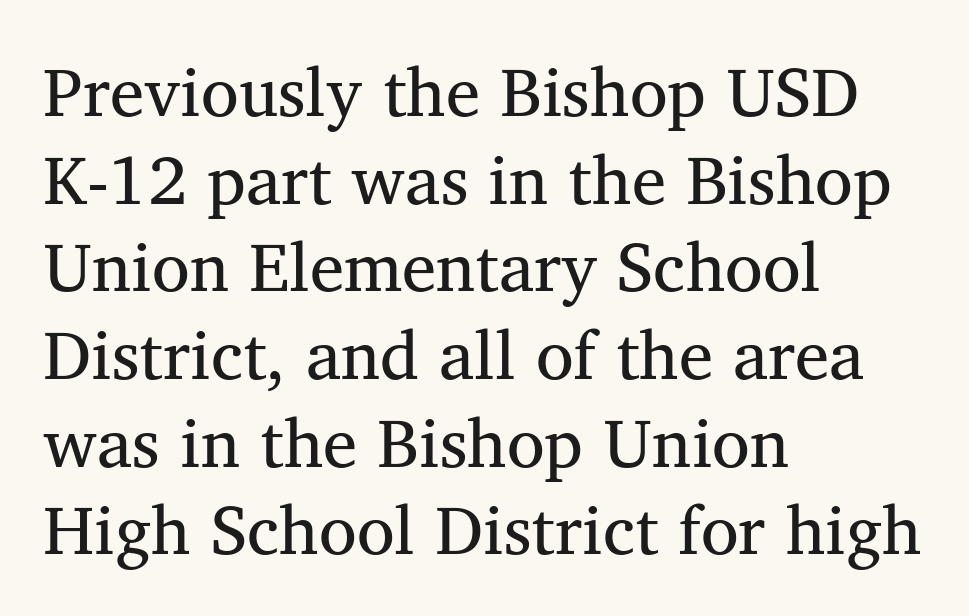
Letters have the restrained weight of plain body copy at most. The typography opts for an upright posture over an oblique one. You could not count columns in this text — the font is proportionally spaced. What stands out about the letter spacing? Nothing — it is the standard amount. What kind of face is this? One with serifs. Check the space under the baseline: it is left empty.
